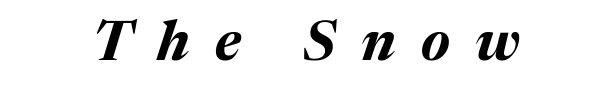
{"italic": "yes", "lean": "right", "slant_degrees": 17, "bold": "yes", "weight": "bold", "width": "normal", "stroke_contrast": "medium", "x_height": "medium", "monospaced": "no", "underline": "no", "align": "center", "letter_spacing": "wide", "letter_spacing_em": 0.46, "glyph_px": 55}
